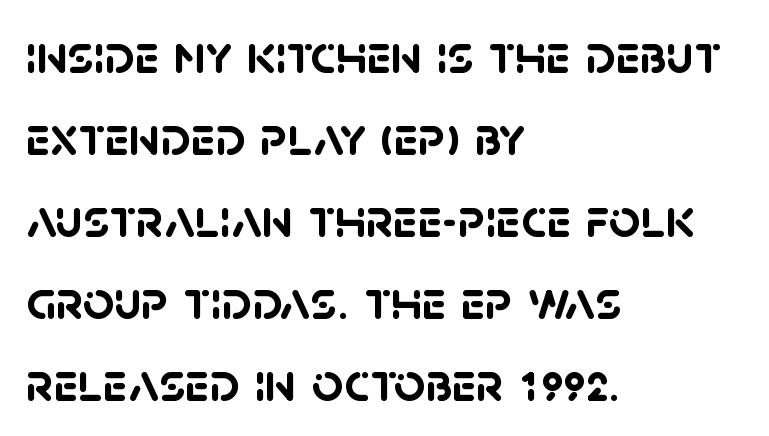
Q: Is the text bold? A: Yes.
Q: Is the typeface a serif or a sans-serif typeface? A: Sans-serif.
Q: Is the text underlined? A: No.
Q: How is the paragraph aligned? A: Left-aligned.
Q: Is the spacing between letters normal or unusually wide? A: Normal.
Q: Is the spacing between lines tight, normal or loose? A: Normal.
Q: Width (condensed, normal, or wide)? A: Normal.
Q: Stroke contrast? A: Low.
Q: x-height? A: Large.
Q: Monospaced? A: No.
